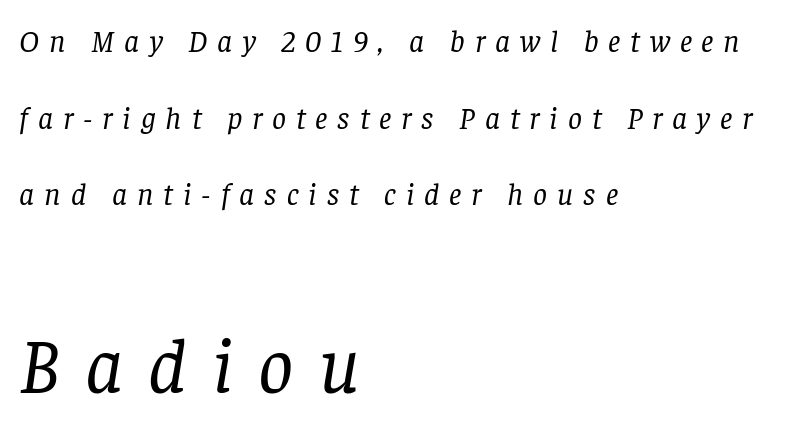
Line starts are locked; line ends wander. Type style note: has serifs. Check the space under the baseline: it is left empty. Between these two stacked blocks, the lower one wins on size. Italic: yes, the glyphs are oblique. Horizontal bands of white between lines are thick stripes.
